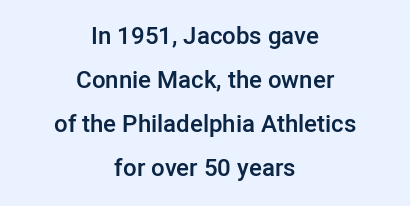
Q: Is the text bold? A: Semi-bold.
Q: Is the text italic (slanted)? A: No, it is upright.
Q: Is the text underlined? A: No.
Q: How is the paragraph aligned? A: Centered.
Q: Is the spacing between letters normal or unusually wide? A: Normal.
